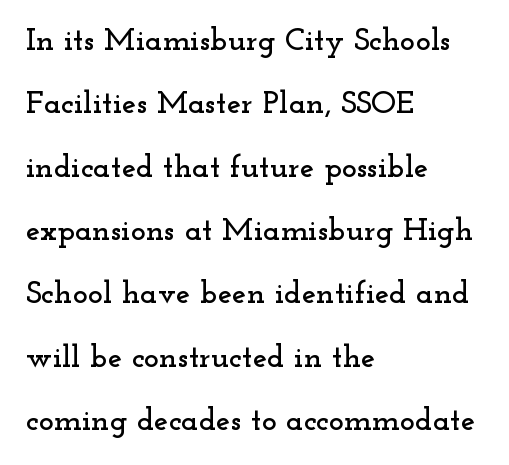
{"serif": "yes", "italic": "no", "width": "wide", "stroke_contrast": "low", "x_height": "small", "monospaced": "no", "underline": "no", "align": "left", "line_spacing": "loose", "line_spacing_ratio": 1.98, "letter_spacing": "normal", "letter_spacing_em": 0.0, "glyph_px": 32}
